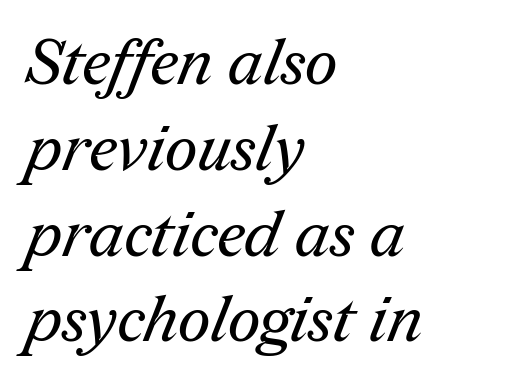
The image shows 64 px regular-weight serif type; set left-aligned, normal line spacing (1.34x), normal letter spacing, not underlined; medium stroke contrast and a medium x-height.
